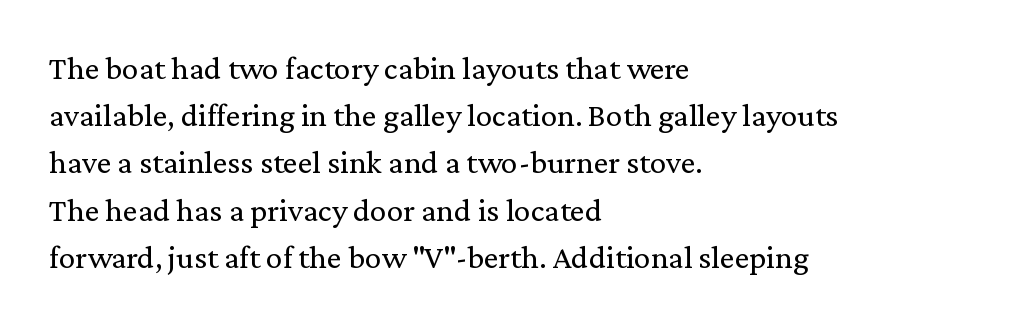
{"serif": "yes", "italic": "no", "bold": "no", "weight": "regular", "width": "normal", "stroke_contrast": "low", "x_height": "medium", "monospaced": "no", "underline": "no", "align": "left", "line_spacing": "normal", "line_spacing_ratio": 1.43, "letter_spacing": "normal", "letter_spacing_em": 0.0, "glyph_px": 33}
